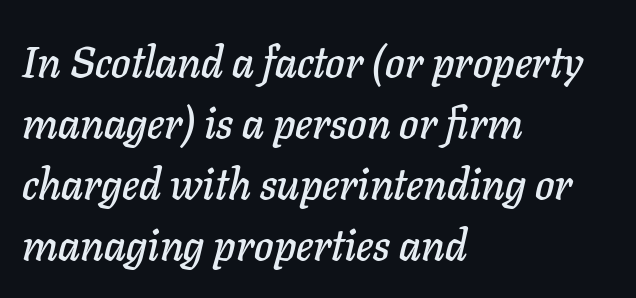
Q: Is the text italic (slanted)? A: Yes, it leans right by about 11 degrees.
Q: Is the text underlined? A: No.
Q: How is the paragraph aligned? A: Left-aligned.
Q: Is the spacing between letters normal or unusually wide? A: Normal.
Q: Is the spacing between lines tight, normal or loose? A: Normal.
Q: Width (condensed, normal, or wide)? A: Normal.
Q: Stroke contrast? A: Low.
Q: x-height? A: Medium.
Q: Monospaced? A: No.
